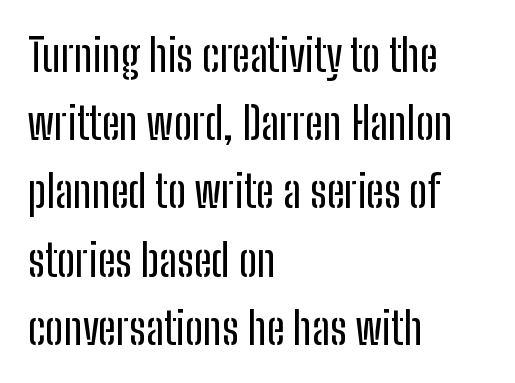
The image shows 44 px condensed sans-serif type, upright; set left-aligned, normal line spacing (1.55x), normal letter spacing, not underlined; low stroke contrast and a medium x-height.
